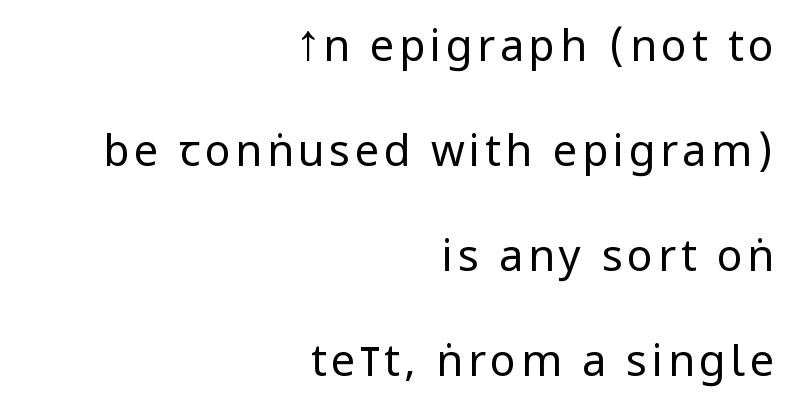
The image shows 43 px regular-weight, condensed sans-serif type, upright; set right-aligned, loose line spacing (2.44x), not underlined; low stroke contrast and a large x-height.
